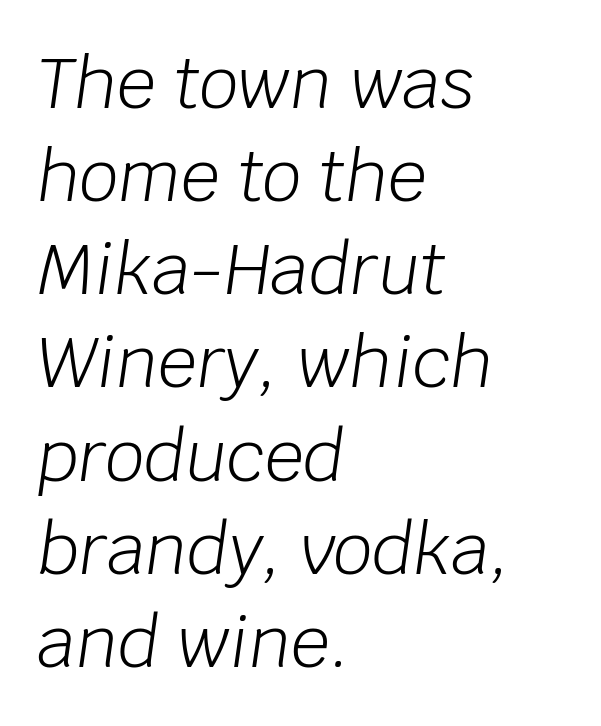
The image shows 69 px light type, italic (leaning right); set left-aligned, normal line spacing (1.35x), normal letter spacing, not underlined; low stroke contrast and a large x-height.
